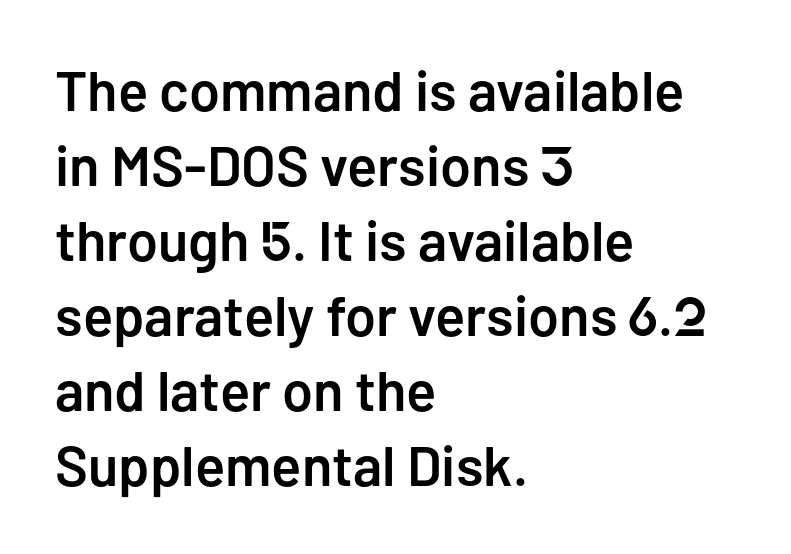
Q: Is the text bold? A: Semi-bold.
Q: Is the text italic (slanted)? A: No, it is upright.
Q: Is the typeface a serif or a sans-serif typeface? A: Sans-serif.
Q: Is the text underlined? A: No.
Q: How is the paragraph aligned? A: Left-aligned.
Q: Is the spacing between letters normal or unusually wide? A: Normal.
Q: Is the spacing between lines tight, normal or loose? A: Normal.
Q: Width (condensed, normal, or wide)? A: Normal.
Q: Stroke contrast? A: Low.
Q: x-height? A: Medium.
Q: Monospaced? A: No.
